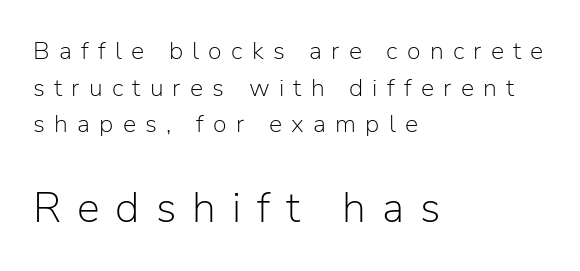
Q: Is the text bold? A: No.
Q: Is the text italic (slanted)? A: No, it is upright.
Q: Is the typeface a serif or a sans-serif typeface? A: Sans-serif.
Q: Is the text underlined? A: No.
Q: How is the paragraph aligned? A: Left-aligned.
Q: Is the spacing between letters normal or unusually wide? A: Unusually wide.
Q: Is the spacing between lines tight, normal or loose? A: Normal.
Q: Which block of text is set in a larger size, the first (top) or the second (bottom)? A: The second (bottom) one.
Q: Width (condensed, normal, or wide)? A: Normal.
Q: Stroke contrast? A: Low.
Q: x-height? A: Medium.
Q: Monospaced? A: No.
